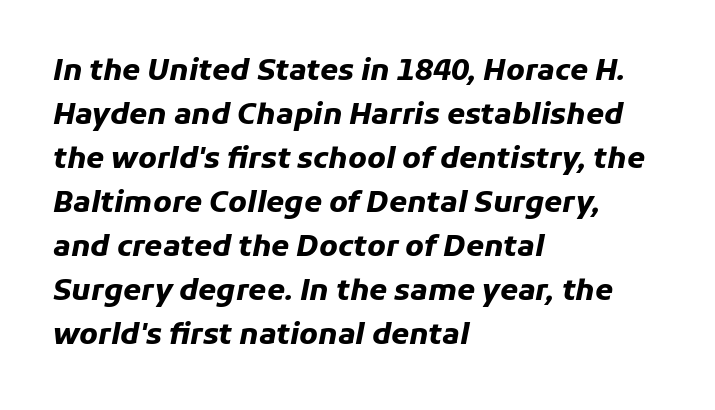
The image shows 29 px heavy type, italic (leaning right); set left-aligned, normal line spacing (1.52x), normal letter spacing, not underlined; low stroke contrast and a medium x-height.
